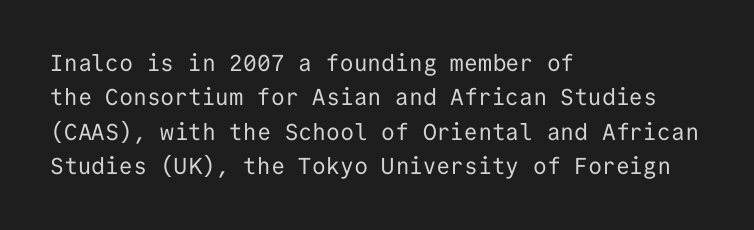
Q: Is the text bold? A: No.
Q: Is the text italic (slanted)? A: No, it is upright.
Q: Is the text underlined? A: No.
Q: How is the paragraph aligned? A: Left-aligned.
Q: Is the spacing between letters normal or unusually wide? A: Normal.
Q: Is the spacing between lines tight, normal or loose? A: Normal.
